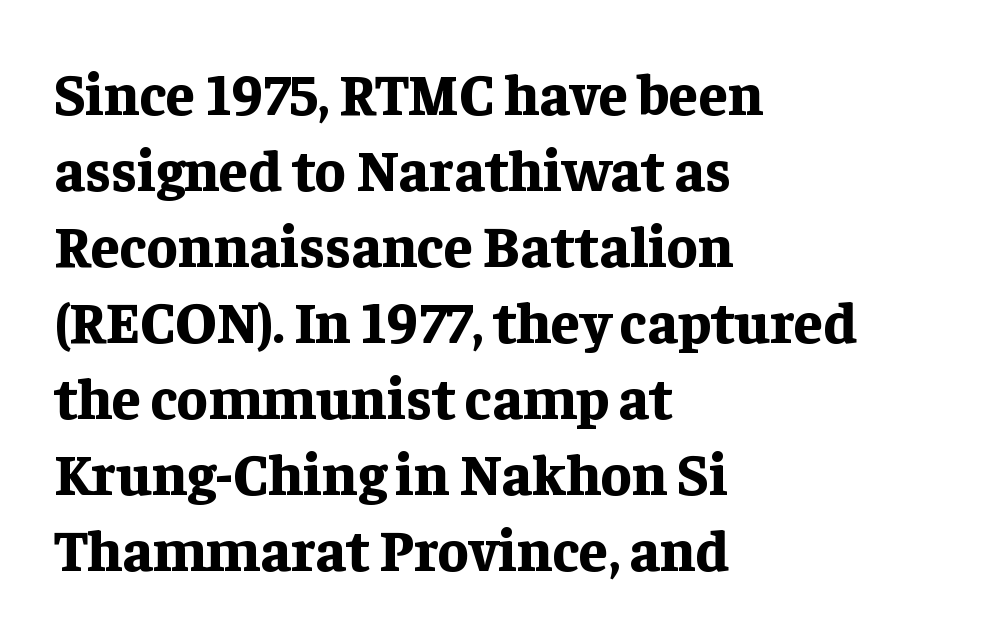
Visually the block forms a straight wall on the left and a jagged coastline on the right. Quick note: underline off. Posture: straight, roman, zero tilt. Small tapered or slab feet sit at the stroke ends, so this counts as serif. Set as a true bold cut, around the 700 mark. Do the characters align in a grid? No, the font is proportional.
